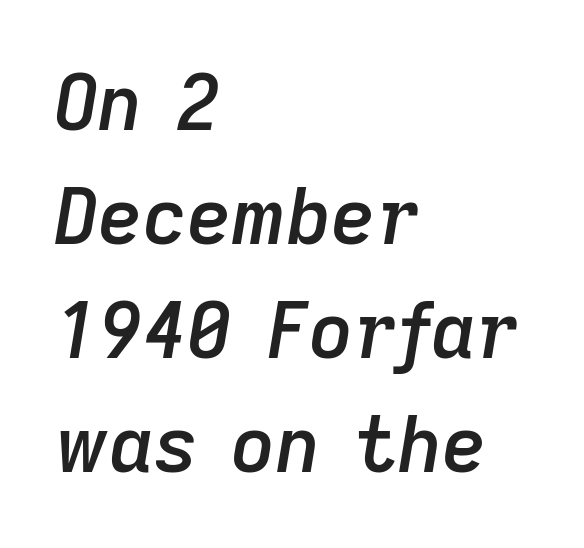
The image shows 77 px semibold type, italic (leaning right); set left-aligned, normal line spacing (1.48x), normal letter spacing, not underlined; low stroke contrast and a medium x-height.
